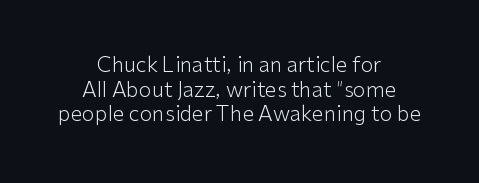
Ascenders rise straight up at ninety degrees. The rendering positions every line midway between the sides. This reads as an unemphasized weight, regular at the heaviest. Beneath every word, the page is bare.
